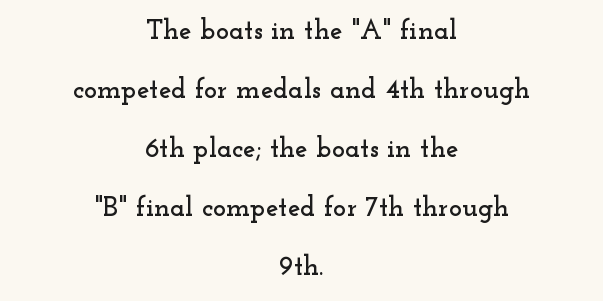
{"serif": "yes", "italic": "no", "width": "wide", "stroke_contrast": "low", "x_height": "small", "monospaced": "no", "underline": "no", "align": "center", "line_spacing": "loose", "line_spacing_ratio": 2.11, "letter_spacing": "normal", "letter_spacing_em": 0.0, "glyph_px": 28}
